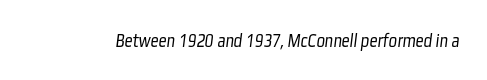
{"bold": "no", "underline": "no", "letter_spacing": "normal", "letter_spacing_em": 0.0, "glyph_px": 20}
